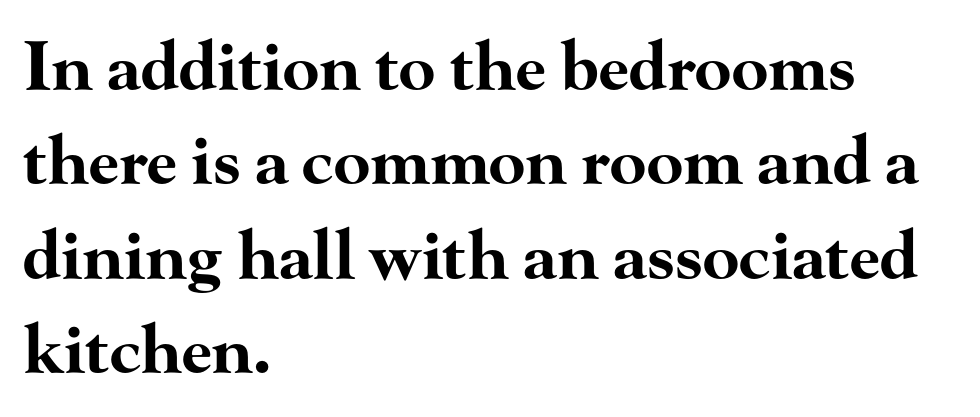
{"serif": "yes", "italic": "no", "bold": "yes", "weight": "bold", "width": "wide", "stroke_contrast": "high", "x_height": "small", "monospaced": "no", "underline": "no", "align": "left", "line_spacing": "normal", "line_spacing_ratio": 1.41, "letter_spacing": "normal", "letter_spacing_em": 0.0, "glyph_px": 67}
